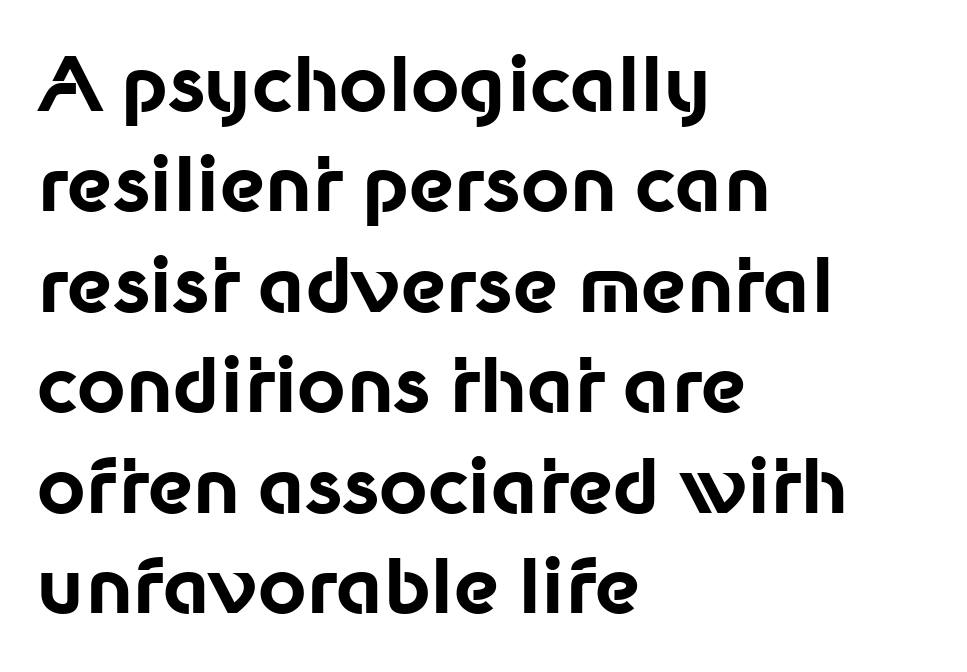
{"serif": "no", "italic": "no", "bold": "yes", "weight": "bold", "width": "normal", "stroke_contrast": "low", "x_height": "medium", "monospaced": "no", "underline": "no", "align": "left", "line_spacing": "normal", "line_spacing_ratio": 1.34, "letter_spacing": "normal", "letter_spacing_em": 0.0, "glyph_px": 75}
